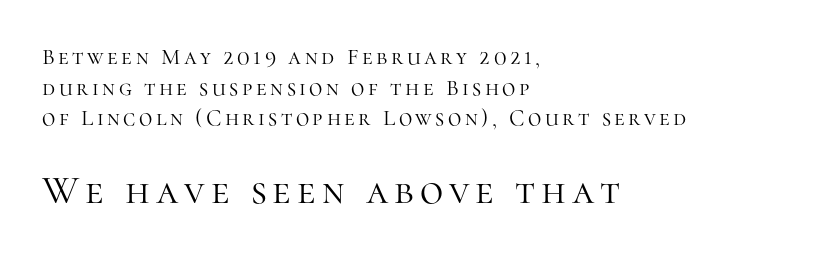
{"serif": "yes", "italic": "no", "bold": "no", "weight": "light", "width": "normal", "stroke_contrast": "high", "x_height": "medium", "monospaced": "no", "underline": "no", "align": "left", "line_spacing": "normal", "line_spacing_ratio": 1.33, "larger_block": "second", "size_ratio": 1.74, "glyph_px": 40}
